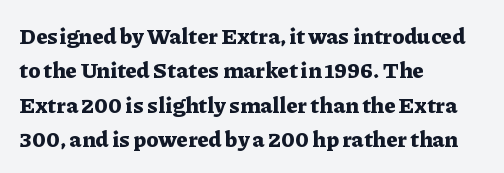
Upright lettering throughout. Just letters on the line, the space beneath them empty. The vertical gap from one line to the next is medium. Strong, thick strokes mark this as bold type. Short and long lines alike share a common starting point at left.
